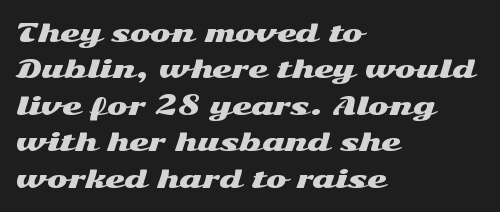
Q: Is the text italic (slanted)? A: Yes.
Q: Is the text underlined? A: No.
Q: How is the paragraph aligned? A: Left-aligned.
Q: Is the spacing between letters normal or unusually wide? A: Normal.
Q: Is the spacing between lines tight, normal or loose? A: Normal.
